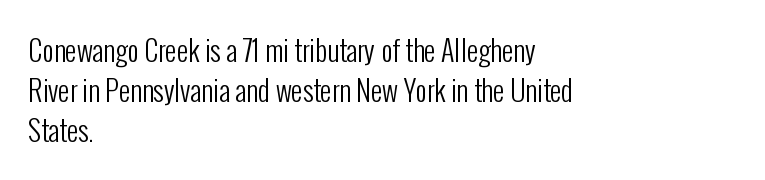
{"serif": "no", "italic": "no", "bold": "no", "weight": "regular", "width": "condensed", "stroke_contrast": "low", "x_height": "medium", "monospaced": "no", "underline": "no", "align": "left", "line_spacing": "normal", "line_spacing_ratio": 1.43, "letter_spacing": "normal", "letter_spacing_em": 0.0, "glyph_px": 28}
